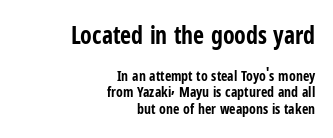
In terms of posture, this sample is upright. The passage shown is emphatically bold. The letters in the upper block stand taller than those in the block below. The tracking reads as untouched default to a designer's eye.
